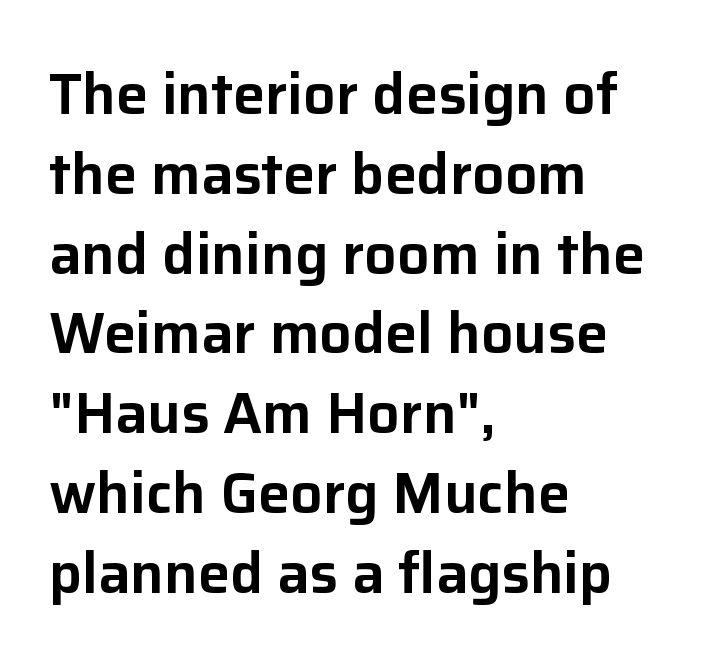
Short note: letters normally spaced. The face used here is a sans, in the tradition of grotesques and geometrics. Summary of vertical rhythm: regular, with standard interline spacing. Does the copy run flush right? No — it runs flush left.
